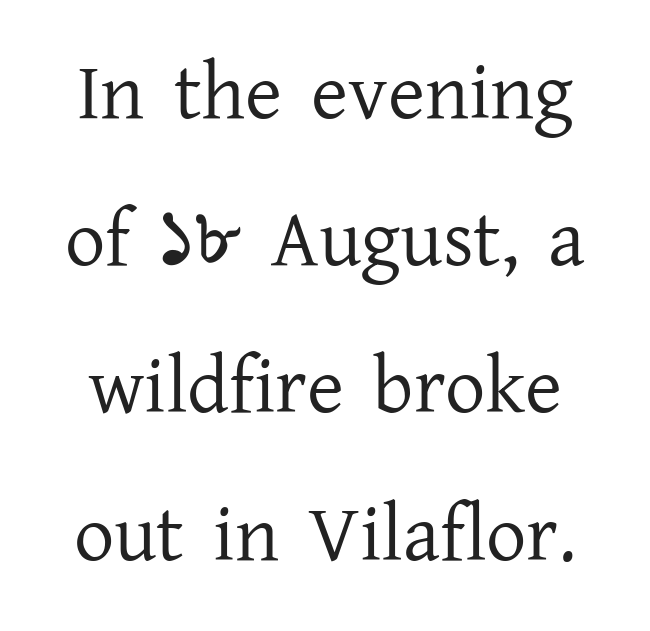
Q: Is the text bold? A: No.
Q: Is the text italic (slanted)? A: No, it is upright.
Q: Is the typeface a serif or a sans-serif typeface? A: Serif.
Q: Is the text underlined? A: No.
Q: Is the spacing between letters normal or unusually wide? A: Normal.
Q: Width (condensed, normal, or wide)? A: Normal.
Q: Stroke contrast? A: Low.
Q: x-height? A: Medium.
Q: Monospaced? A: No.
